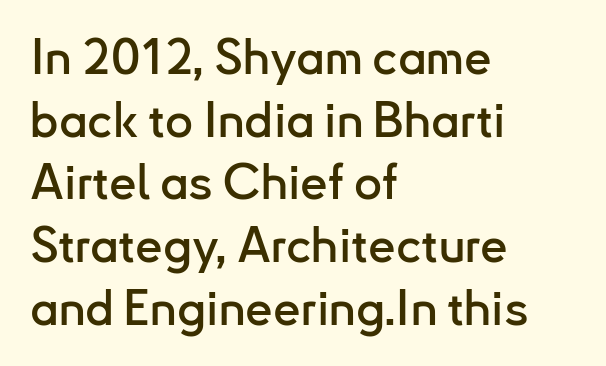
Letter spacing: default. Serif or sans? Sans — the stroke terminals are bare. Think of a printed novel: that variable character pitch is what you see here. The string is rendered with underlining switched off. Style check: upright.
